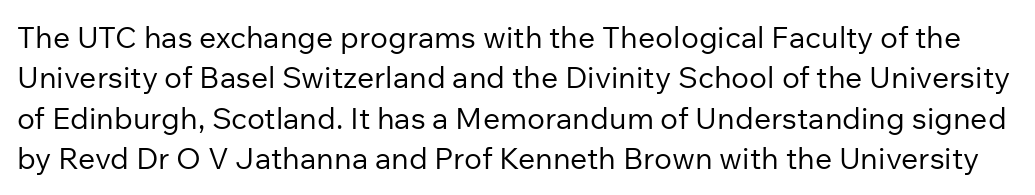
The face used here is rendered with its standard letterfit. I'd call this a sans setting — the letters go barefoot. The block of text has a typical density, with ordinary space between rows. Spacing verdict: proportional, widths tailored to each character. Compared with a typical body face, this is equally light or lighter still. The words here are not underlined.
